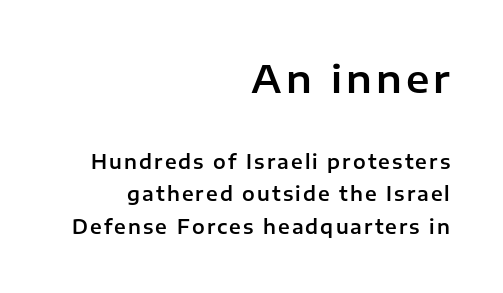
Q: Is the text italic (slanted)? A: No, it is upright.
Q: Is the typeface a serif or a sans-serif typeface? A: Sans-serif.
Q: Is the text underlined? A: No.
Q: How is the paragraph aligned? A: Right-aligned.
Q: Which block of text is set in a larger size, the first (top) or the second (bottom)? A: The first (top) one.
Q: Width (condensed, normal, or wide)? A: Normal.
Q: Stroke contrast? A: Low.
Q: x-height? A: Medium.
Q: Monospaced? A: No.
